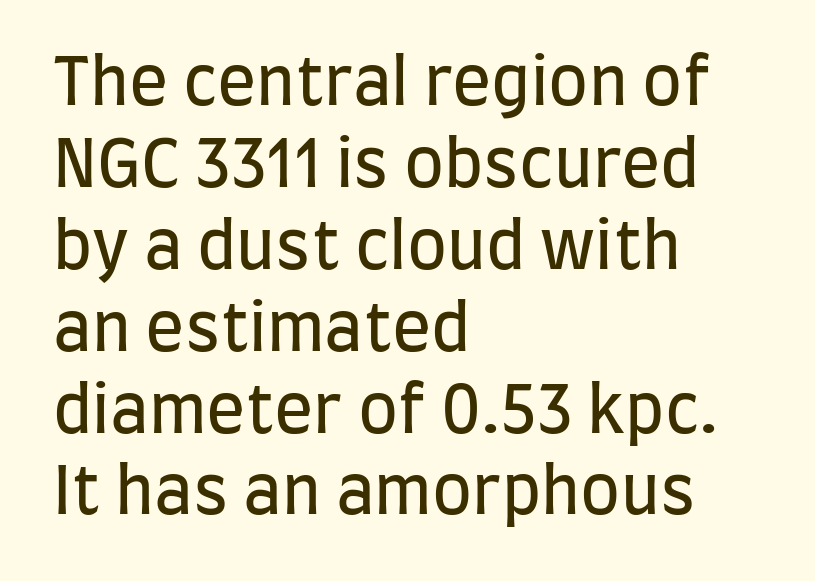
Q: Is the text bold? A: No.
Q: Is the text italic (slanted)? A: No, it is upright.
Q: Is the typeface a serif or a sans-serif typeface? A: Sans-serif.
Q: Is the text underlined? A: No.
Q: How is the paragraph aligned? A: Left-aligned.
Q: Is the spacing between letters normal or unusually wide? A: Normal.
Q: Is the spacing between lines tight, normal or loose? A: Normal.
Q: Width (condensed, normal, or wide)? A: Condensed.
Q: Stroke contrast? A: Low.
Q: x-height? A: Large.
Q: Monospaced? A: No.
